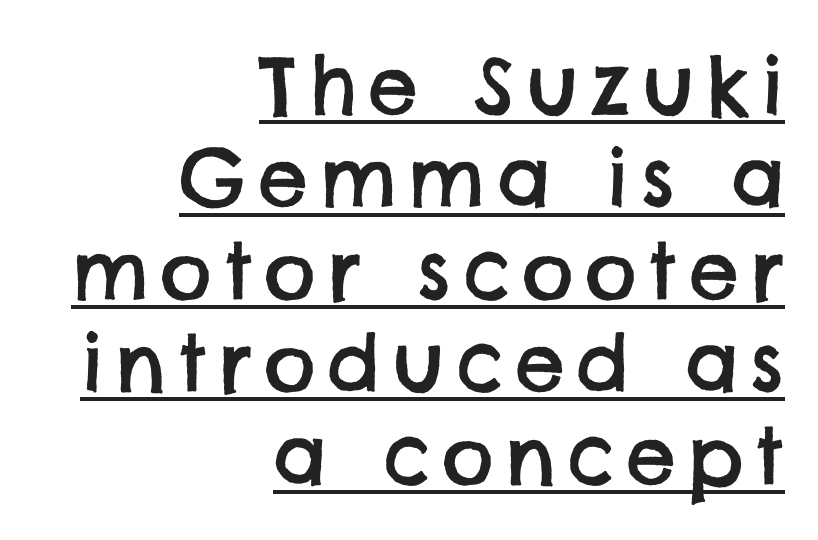
{"serif": "no", "width": "normal", "stroke_contrast": "low", "x_height": "large", "monospaced": "no", "underline": "yes", "align": "right", "line_spacing_ratio": 1.17, "glyph_px": 79}
